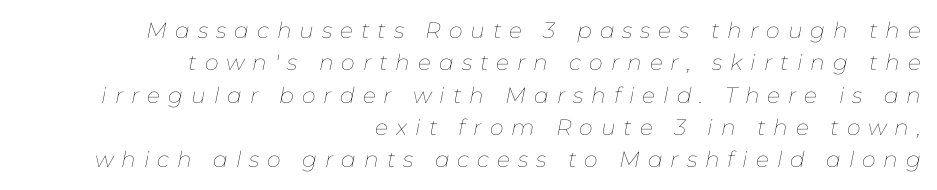
Tracking value appears strongly positive — letters spread wide. Check the space under the baseline: it is left empty. Posture: slanted. If you drew a ruler down the right edge, every line would touch it. This reads as an unemphasized weight, regular at the heaviest.
